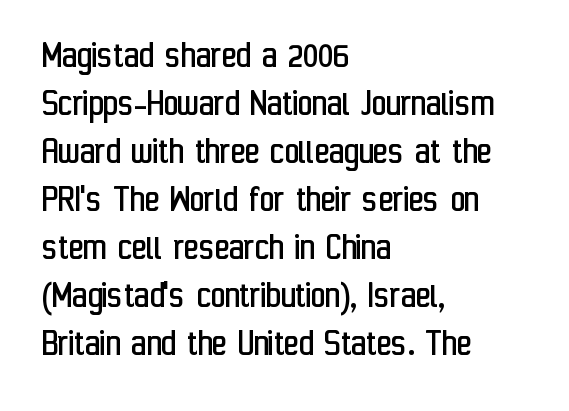
Observe the absence of serifs on each vertical stroke in this sample. Observe the ordinary spacing: letters are neighbours, not strangers. The space directly below the letters is spotless. The face used here is proportionally spaced, like ordinary book or web type.
